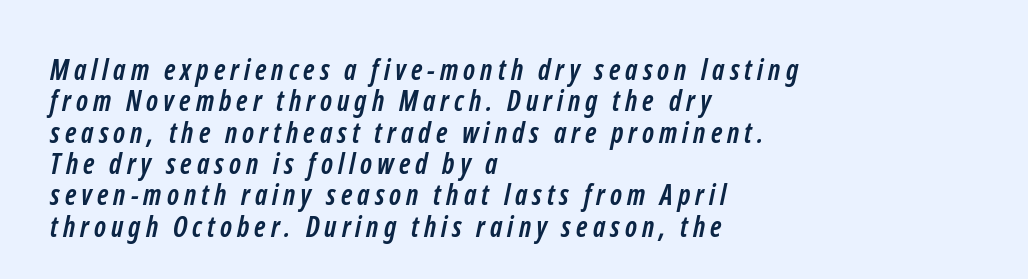
Q: Is the text bold? A: Yes.
Q: Is the typeface a serif or a sans-serif typeface? A: Sans-serif.
Q: Is the text underlined? A: No.
Q: How is the paragraph aligned? A: Left-aligned.
Q: Is the spacing between lines tight, normal or loose? A: Tight.
Q: Width (condensed, normal, or wide)? A: Condensed.
Q: Stroke contrast? A: Low.
Q: x-height? A: Medium.
Q: Monospaced? A: No.
